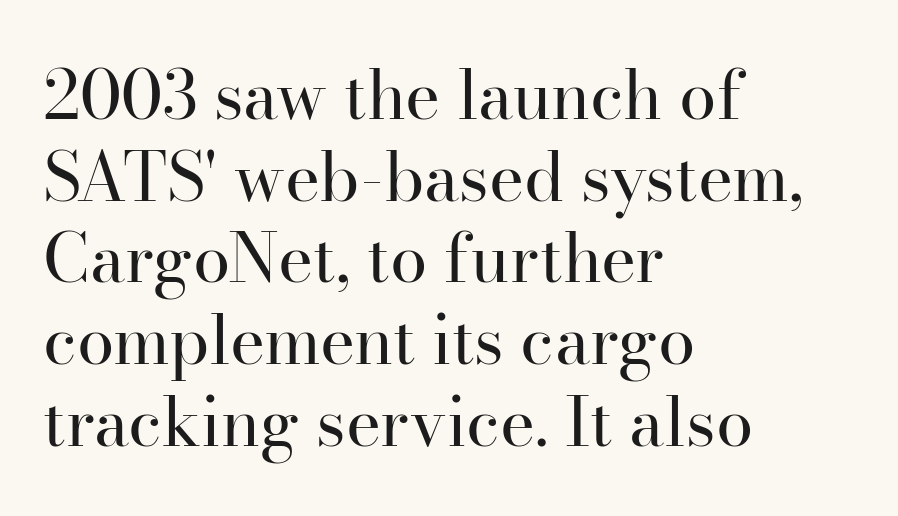
The image shows 67 px regular-weight serif type, upright; set left-aligned, line spacing 1.22x, normal letter spacing, not underlined; high stroke contrast and a small x-height.
